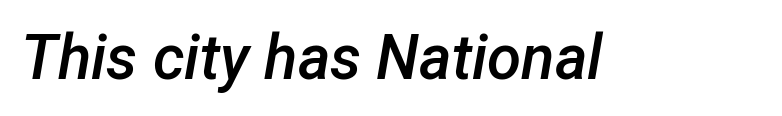
The image shows 62 px semibold type, italic (leaning right); set normal letter spacing, not underlined; low stroke contrast and a medium x-height.
